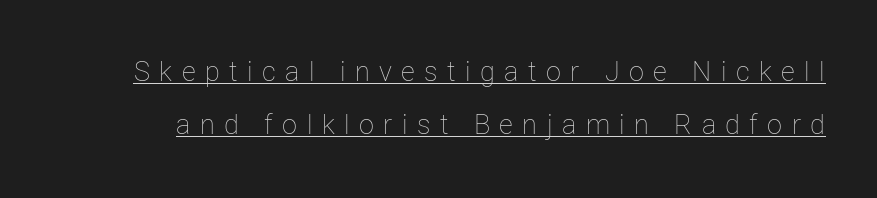
If you measured baseline to baseline, you'd find a long distance. Unlike italic type, these characters show no tilt at all. Unbolded letterforms with no extra heft. Between one letter and the next there's a generous, obvious gap.
